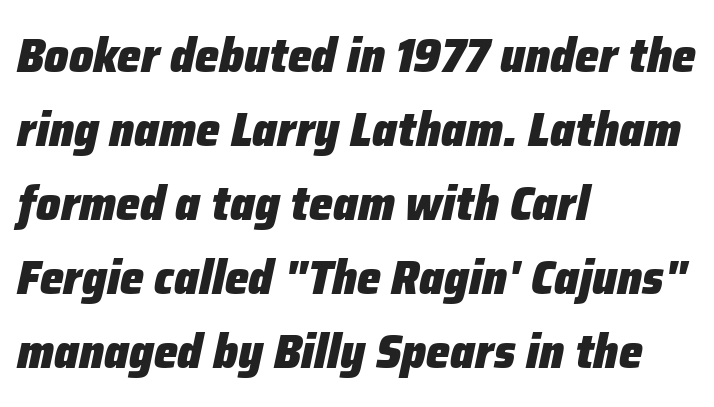
The image shows 48 px heavy type, italic (leaning right); set left-aligned, normal line spacing (1.54x), normal letter spacing, not underlined; low stroke contrast and a medium x-height.
